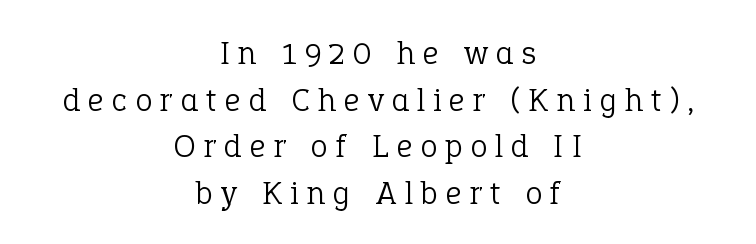
{"serif": "yes", "italic": "no", "bold": "no", "weight": "light", "width": "normal", "stroke_contrast": "low", "x_height": "medium", "monospaced": "no", "underline": "no", "align": "center", "line_spacing": "normal", "line_spacing_ratio": 1.37, "letter_spacing": "wide", "letter_spacing_em": 0.25, "glyph_px": 34}
